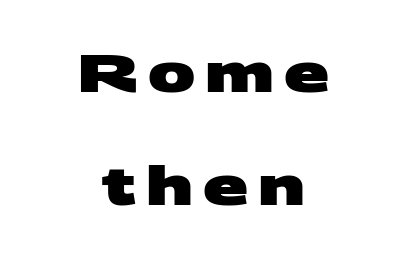
{"serif": "no", "bold": "yes", "weight": "heavy", "width": "wide", "stroke_contrast": "medium", "x_height": "large", "monospaced": "no", "underline": "no", "align": "center", "line_spacing": "loose", "line_spacing_ratio": 2.14, "glyph_px": 53}
